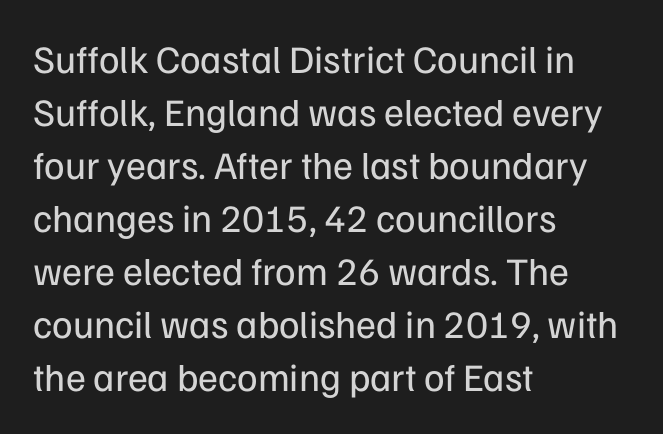
The image shows 39 px regular-weight sans-serif type, upright; set left-aligned, normal line spacing (1.36x), normal letter spacing, not underlined; low stroke contrast and a medium x-height.
